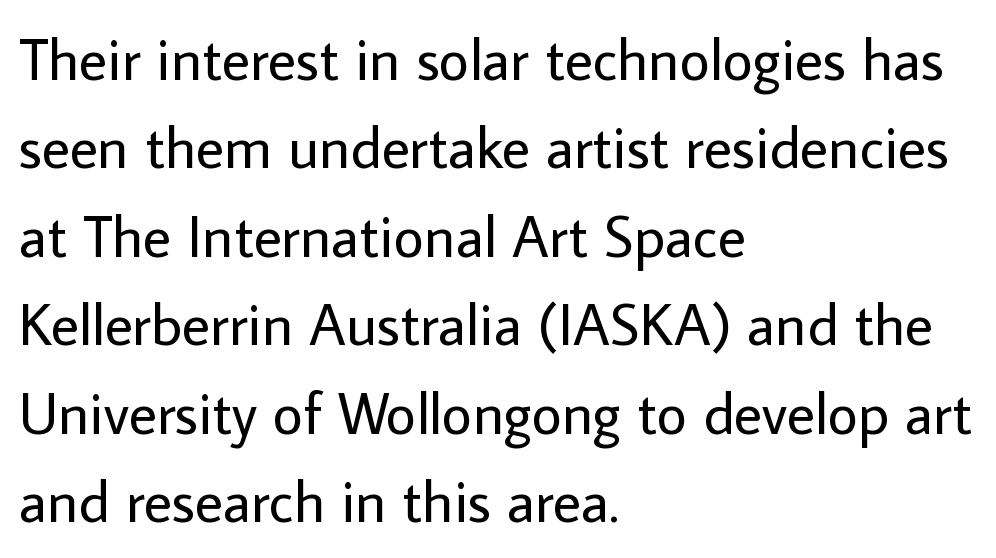
{"serif": "no", "italic": "no", "bold": "no", "weight": "regular", "width": "normal", "stroke_contrast": "low", "x_height": "medium", "monospaced": "no", "underline": "no", "align": "left", "line_spacing": "normal", "line_spacing_ratio": 1.5, "letter_spacing": "normal", "letter_spacing_em": 0.0, "glyph_px": 59}
